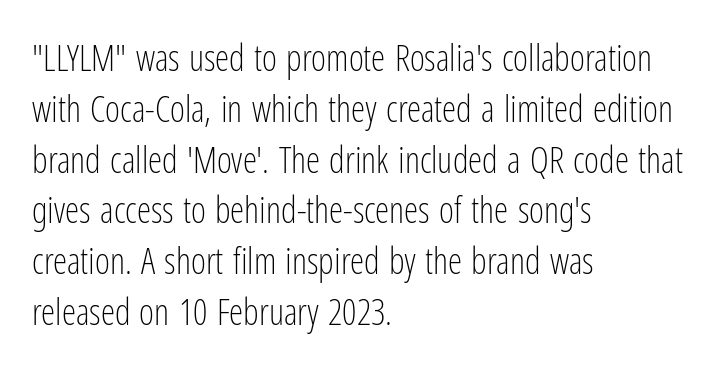
Q: Is the text bold? A: No.
Q: Is the text italic (slanted)? A: No, it is upright.
Q: Is the typeface a serif or a sans-serif typeface? A: Sans-serif.
Q: Is the text underlined? A: No.
Q: How is the paragraph aligned? A: Left-aligned.
Q: Is the spacing between letters normal or unusually wide? A: Normal.
Q: Is the spacing between lines tight, normal or loose? A: Normal.
Q: Width (condensed, normal, or wide)? A: Condensed.
Q: Stroke contrast? A: Low.
Q: x-height? A: Medium.
Q: Monospaced? A: No.
